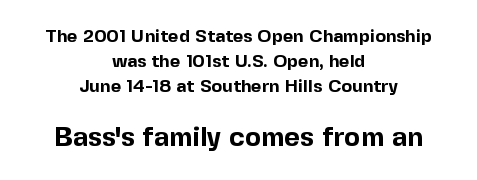
{"italic": "no", "bold": "yes", "underline": "no", "align": "center", "line_spacing": "normal", "line_spacing_ratio": 1.39, "letter_spacing": "normal", "letter_spacing_em": 0.0, "larger_block": "second", "size_ratio": 1.5, "glyph_px": 27}
